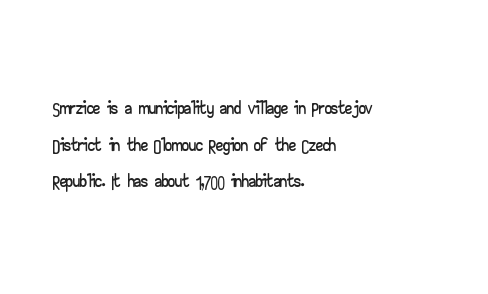
{"serif": "no", "italic": "no", "width": "wide", "stroke_contrast": "low", "x_height": "small", "monospaced": "no", "underline": "no", "align": "left", "line_spacing": "normal", "line_spacing_ratio": 1.31, "letter_spacing": "normal", "letter_spacing_em": 0.0, "glyph_px": 28}
